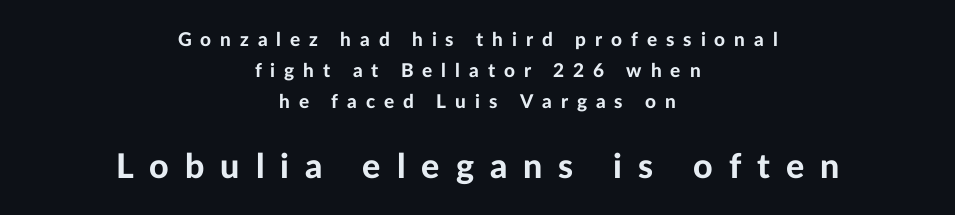
The image shows 34 px bold sans-serif type, upright; set centered, normal line spacing (1.62x), unusually wide letter spacing (+0.47 em), not underlined; the second (bottom) block is 1.79x larger; low stroke contrast and a medium x-height.
